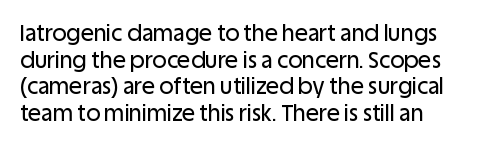
Q: Is the text italic (slanted)? A: No, it is upright.
Q: Is the text underlined? A: No.
Q: Is the spacing between letters normal or unusually wide? A: Normal.
